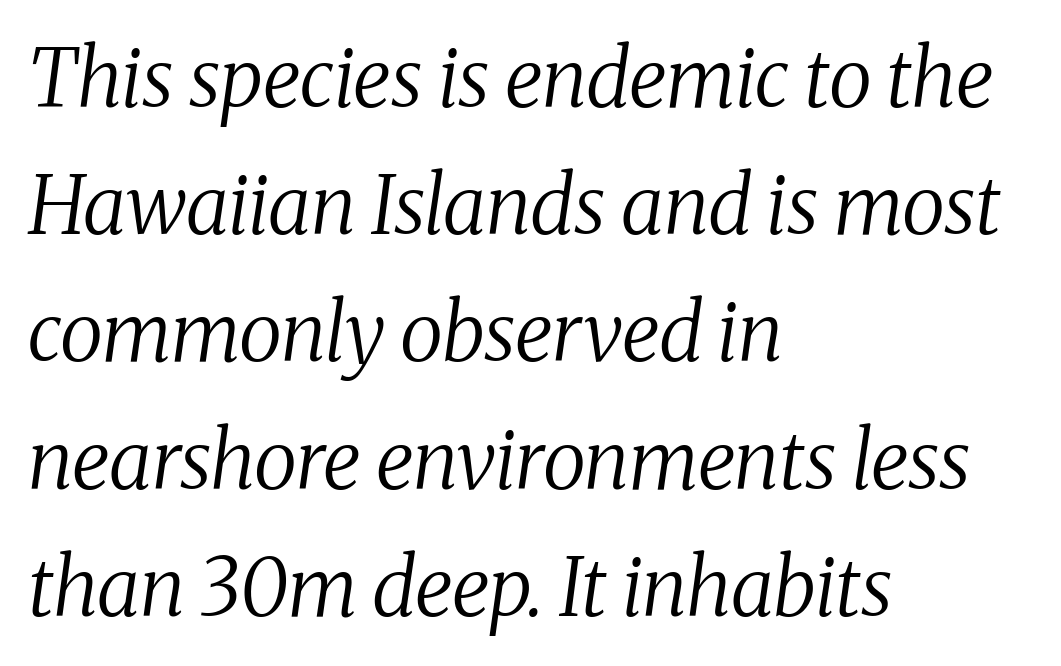
The image shows 80 px regular-weight serif type, italic (leaning right); set left-aligned, normal line spacing (1.59x), normal letter spacing, not underlined; medium stroke contrast and a medium x-height.
